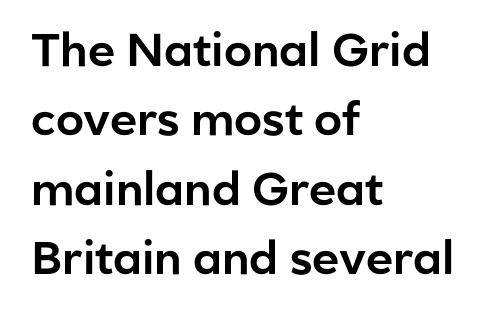
The image shows 46 px sans-serif type, upright; set left-aligned, normal line spacing (1.51x), normal letter spacing, not underlined; low stroke contrast and a medium x-height.
